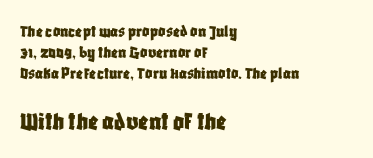
The font's upright variant was chosen for this text. What stands out about the letter spacing? Nothing — it is the standard amount. Plain, unruled lines of type. Line beginnings align vertically; line endings do not.
